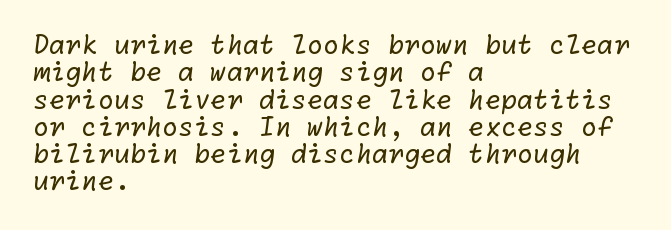
Q: Is the text bold? A: No.
Q: Is the text underlined? A: No.
Q: How is the paragraph aligned? A: Left-aligned.
Q: Is the spacing between letters normal or unusually wide? A: Normal.
Q: Is the spacing between lines tight, normal or loose? A: Tight.
